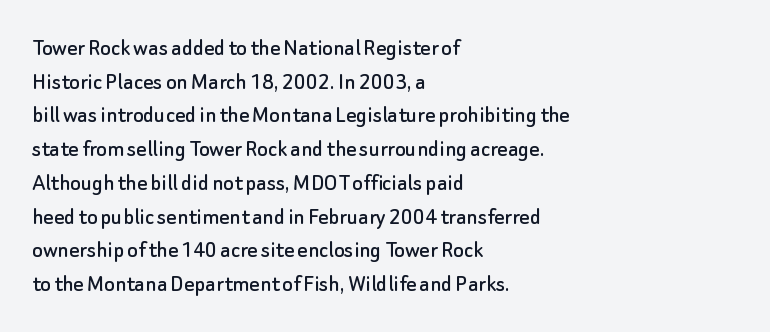
Caption: multi-line text, flush left, ragged right. The font's upright variant was chosen for this text. What stands out about the letter spacing? Nothing — it is the standard amount. Has an underline been added? It has not. This block has exactly the height ordinary leading produces.
